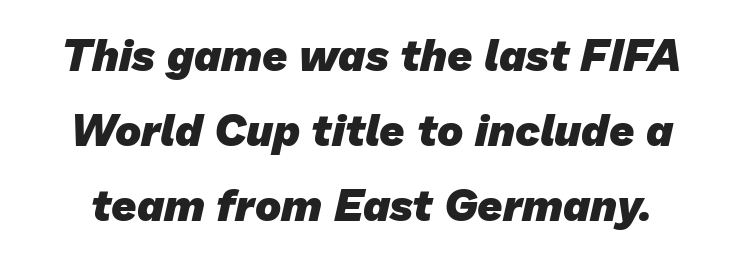
Q: Is the text bold? A: Yes.
Q: Is the typeface a serif or a sans-serif typeface? A: Sans-serif.
Q: Is the text underlined? A: No.
Q: Is the spacing between letters normal or unusually wide? A: Normal.
Q: Is the spacing between lines tight, normal or loose? A: Normal.
Q: Width (condensed, normal, or wide)? A: Normal.
Q: Stroke contrast? A: Low.
Q: x-height? A: Medium.
Q: Monospaced? A: No.
